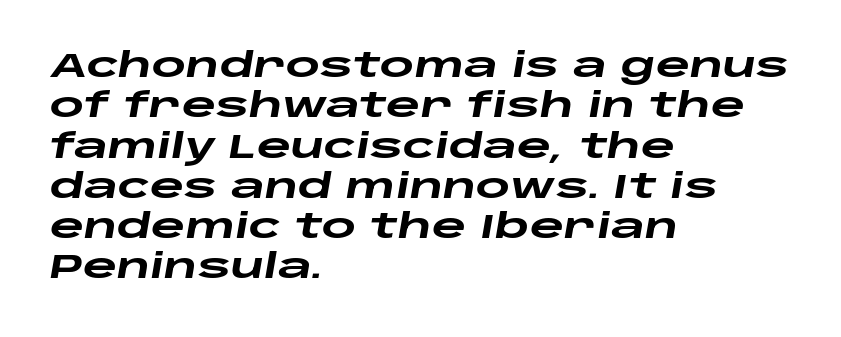
Q: Is the text bold? A: Yes.
Q: Is the text italic (slanted)? A: Yes, it leans right by about 10 degrees.
Q: Is the text underlined? A: No.
Q: How is the paragraph aligned? A: Left-aligned.
Q: Is the spacing between letters normal or unusually wide? A: Normal.
Q: Width (condensed, normal, or wide)? A: Wide.
Q: Stroke contrast? A: Low.
Q: x-height? A: Large.
Q: Monospaced? A: No.
